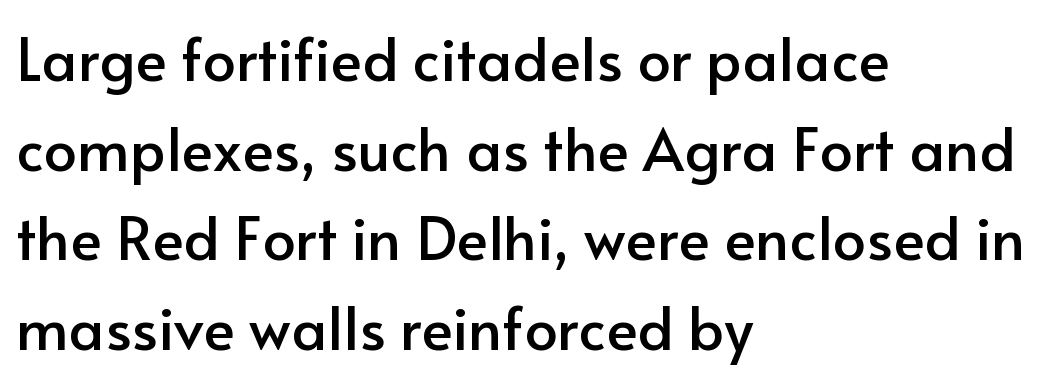
Anything drawn beneath the words? Only blank space. Grotesque or geometric, the face here clearly has no serifs. Horizontal bands of white between lines are of average thickness. What stands out about the letter spacing? Nothing — it is the standard amount. Proportional: the letters do not fall into vertical columns.
